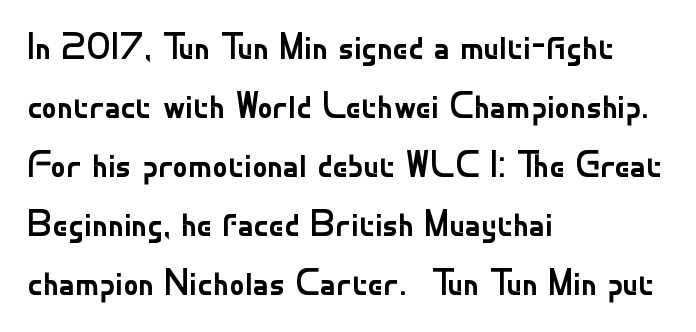
The image shows 38 px regular-weight sans-serif type, upright; set left-aligned, normal line spacing (1.55x), normal letter spacing, not underlined; low stroke contrast and a small x-height.
